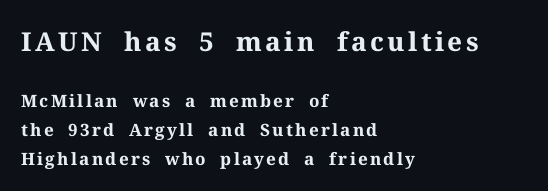
The image shows 26 px bold type, upright; set left-aligned, line spacing 1.72x, not underlined; the first (top) block is 1.53x larger.
